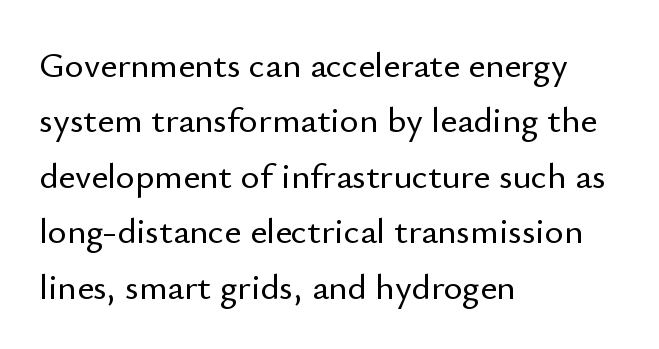
Glyph-to-glyph distance matches everyday printed text. Is this a sans? Yes — the strokes have no serifs. A typesetter would call this proportional, since set widths differ per character. It's the straight-up-and-down kind of type.
